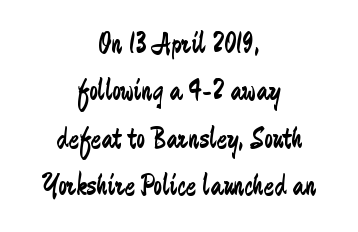
The image shows 31 px regular-weight, condensed sans-serif type; set centered, normal line spacing (1.53x), normal letter spacing, not underlined; low stroke contrast and a small x-height.
